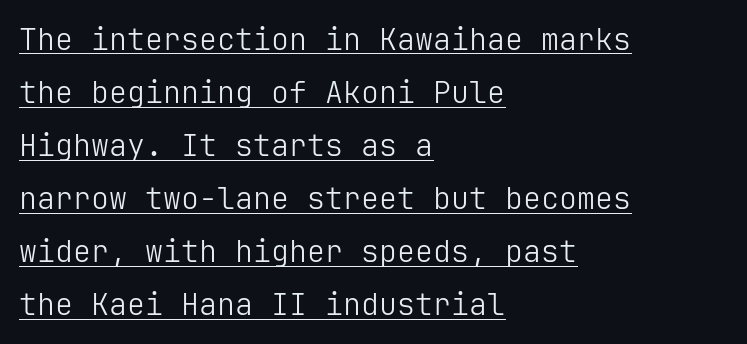
The image shows 30 px light sans-serif type, upright; set left-aligned, line spacing 1.77x, normal letter spacing, underlined; low stroke contrast and a medium x-height.
